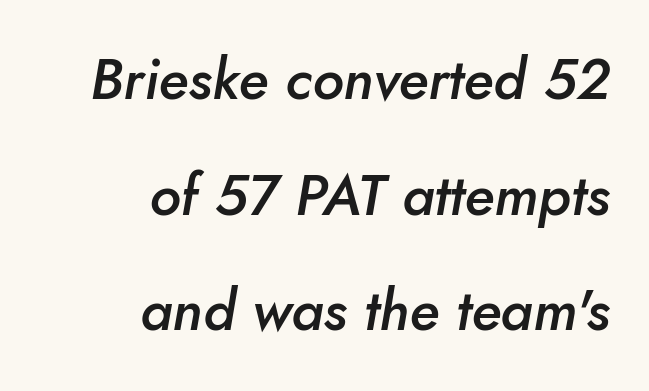
The image shows 57 px semibold type, italic (leaning right); set right-aligned, loose line spacing (2.03x), normal letter spacing, not underlined; low stroke contrast and a small x-height.
